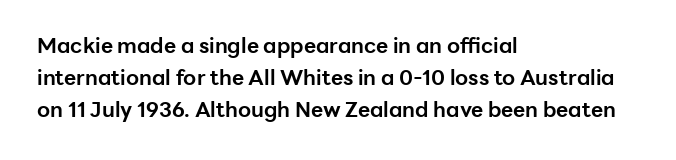
The type sits square on the baseline with zero lean. Summary of weight: heavy, a full bold. Interline gaps are of average width in this sample. The type is set solid horizontally, with unmodified tracking. Underline: absent.
